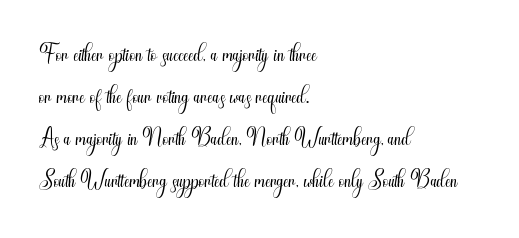
Type style note: lacks serifs. The zone under the glyphs is completely vacant. These lines are set flush left with a ragged right edge. Compared with typical body copy, the letter spacing here is the same.
